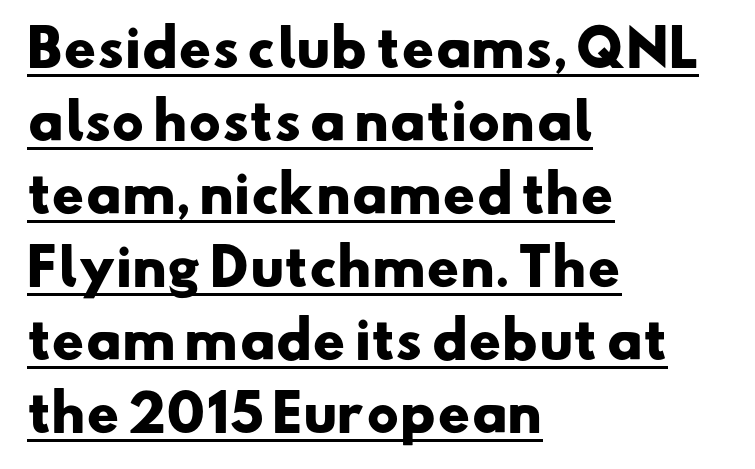
Every word sits above its own underline. Reading down the column, the eye jumps a familiar distance to each next line. Glyph-to-glyph distance matches everyday printed text. Layout note: lines flush left. A typesetter would call this proportional, since set widths differ per character. Set as a true bold cut, around the 700 mark.
